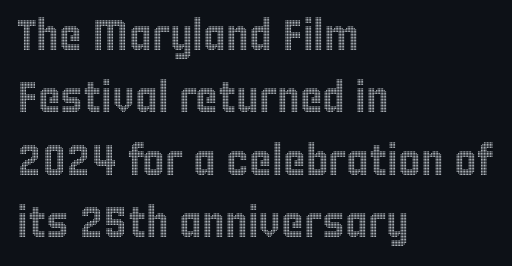
The image shows 43 px condensed type, upright; set left-aligned, normal line spacing (1.45x), normal letter spacing, not underlined; a large x-height.
